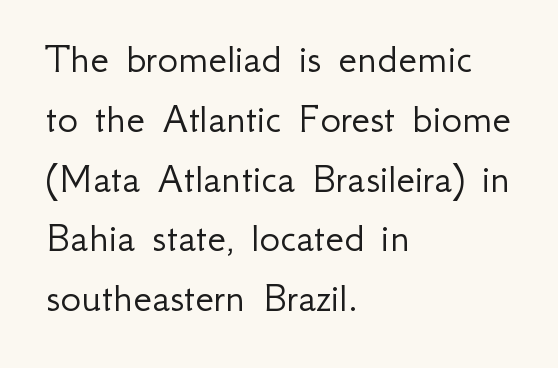
The image shows 43 px light sans-serif type, upright; set left-aligned, normal line spacing (1.39x), normal letter spacing, not underlined; low stroke contrast and a small x-height.
